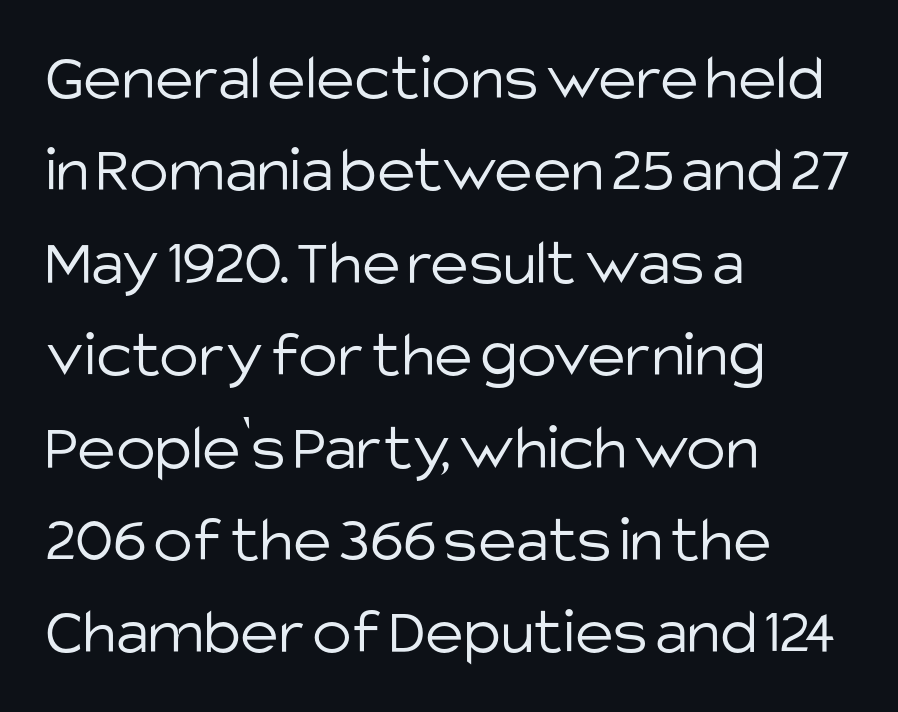
The glyphs are unaccompanied by any horizontal stroke below them. A typesetter would label this face a sans. Proportional: the letters do not fall into vertical columns. The typeface has the unassuming heft of standard copy or less.
